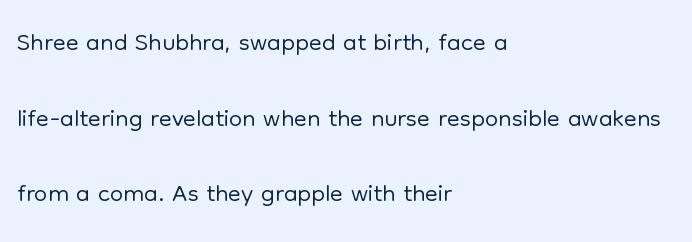
Q: Is the text bold? A: No.
Q: Is the text italic (slanted)? A: No, it is upright.
Q: Is the typeface a serif or a sans-serif typeface? A: Sans-serif.
Q: Is the text underlined? A: No.
Q: How is the paragraph aligned? A: Left-aligned.
Q: Is the spacing between letters normal or unusually wide? A: Normal.
Q: Is the spacing between lines tight, normal or loose? A: Loose.
Q: Width (condensed, normal, or wide)? A: Normal.
Q: Stroke contrast? A: Low.
Q: x-height? A: Medium.
Q: Monospaced? A: No.
